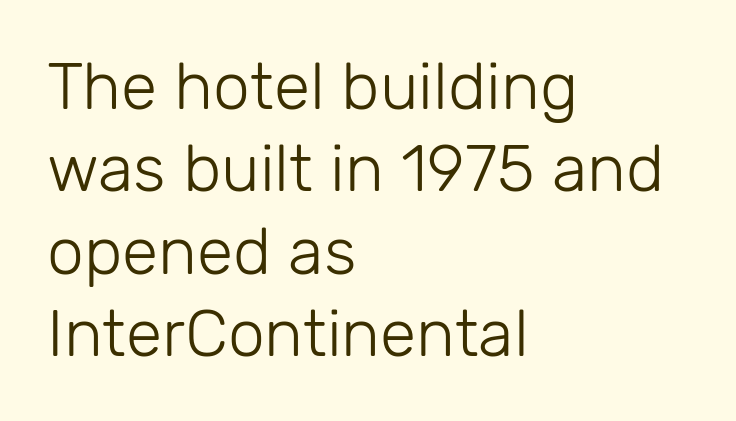
Q: Is the text bold? A: No.
Q: Is the text italic (slanted)? A: No, it is upright.
Q: Is the typeface a serif or a sans-serif typeface? A: Sans-serif.
Q: Is the text underlined? A: No.
Q: How is the paragraph aligned? A: Left-aligned.
Q: Is the spacing between letters normal or unusually wide? A: Normal.
Q: Is the spacing between lines tight, normal or loose? A: Normal.
Q: Width (condensed, normal, or wide)? A: Normal.
Q: Stroke contrast? A: Low.
Q: x-height? A: Medium.
Q: Monospaced? A: No.
